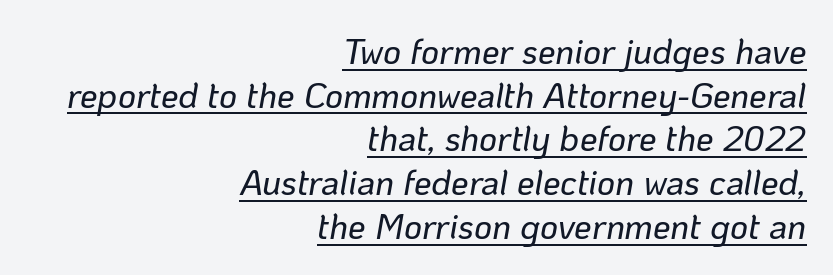
{"italic": "yes", "lean": "right", "slant_degrees": 10, "width": "normal", "stroke_contrast": "low", "x_height": "medium", "monospaced": "no", "underline": "yes", "align": "right", "line_spacing": "normal", "line_spacing_ratio": 1.25, "letter_spacing": "normal", "letter_spacing_em": 0.0, "glyph_px": 35}
